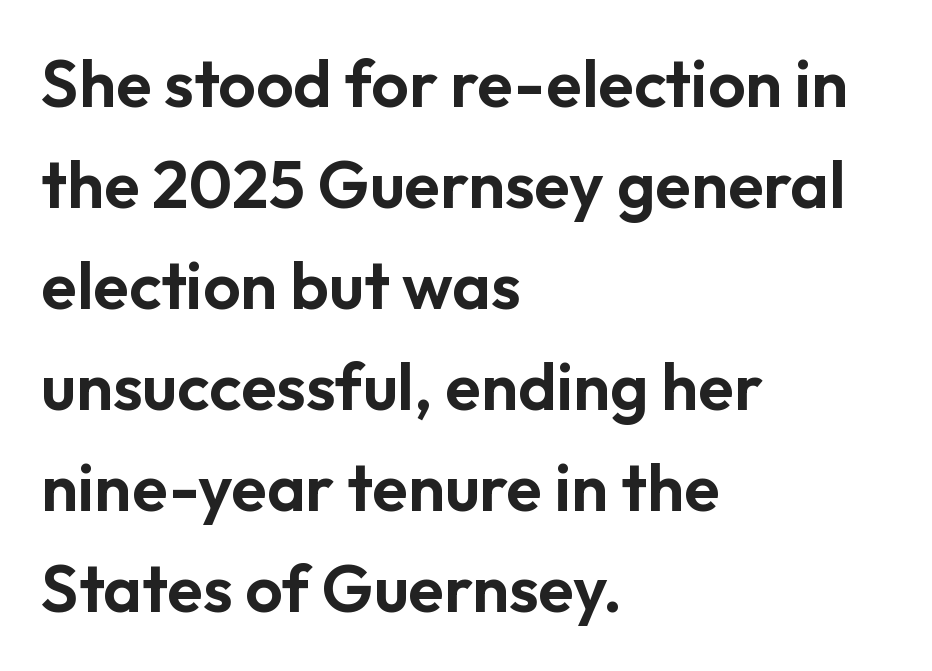
The image shows 66 px sans-serif type, upright; set left-aligned, normal line spacing (1.53x), normal letter spacing, not underlined; low stroke contrast and a medium x-height.
